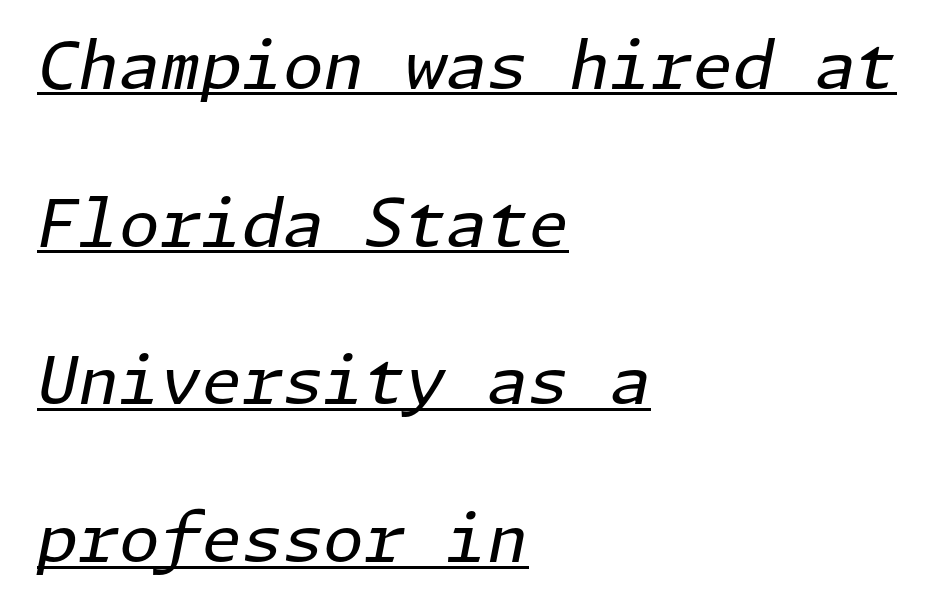
Q: Is the text bold? A: No.
Q: Is the text italic (slanted)? A: Yes, it leans right by about 11 degrees.
Q: Is the text underlined? A: Yes.
Q: How is the paragraph aligned? A: Left-aligned.
Q: Is the spacing between letters normal or unusually wide? A: Normal.
Q: Is the spacing between lines tight, normal or loose? A: Loose.
Q: Width (condensed, normal, or wide)? A: Normal.
Q: Stroke contrast? A: Low.
Q: x-height? A: Medium.
